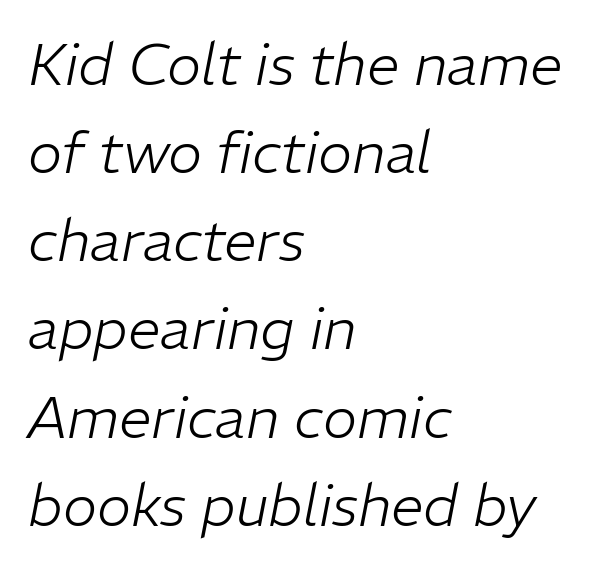
Is this a fixed-width face? No — the glyphs have proportional, varying widths. You can tell it's italic because the verticals aren't actually vertical. In terms of letterspacing, this is plain default setting. Teacher's note: observe the even left margin — that is flush-left alignment. No extra ink here — the face is not bold.
